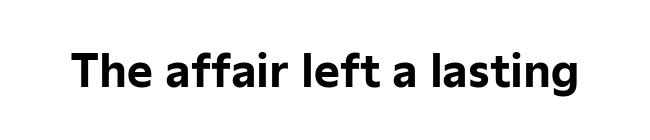
Q: Is the text bold? A: Yes.
Q: Is the text italic (slanted)? A: No, it is upright.
Q: Is the typeface a serif or a sans-serif typeface? A: Sans-serif.
Q: Is the text underlined? A: No.
Q: Is the spacing between letters normal or unusually wide? A: Normal.
Q: Width (condensed, normal, or wide)? A: Normal.
Q: Stroke contrast? A: Low.
Q: x-height? A: Medium.
Q: Monospaced? A: No.
